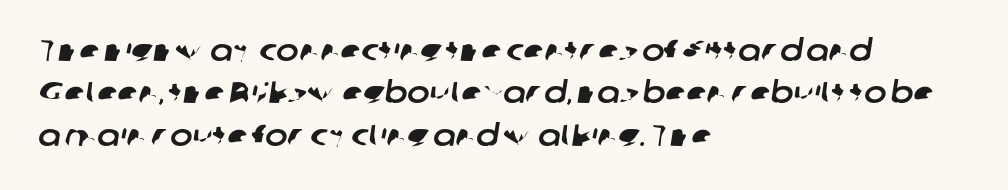
{"serif": "no", "width": "normal", "stroke_contrast": "low", "x_height": "medium", "monospaced": "no", "underline": "no", "align": "left", "line_spacing": "normal", "line_spacing_ratio": 1.41, "letter_spacing": "normal", "letter_spacing_em": 0.0, "glyph_px": 30}
